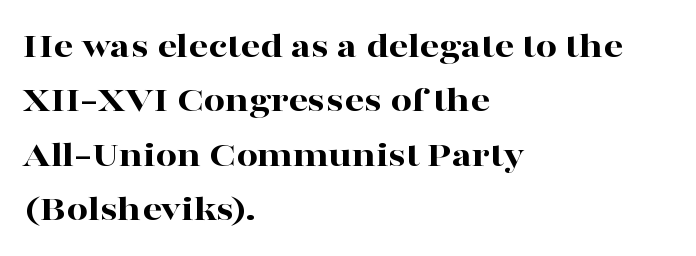
Q: Is the text bold? A: Yes.
Q: Is the text italic (slanted)? A: No, it is upright.
Q: Is the typeface a serif or a sans-serif typeface? A: Serif.
Q: Is the text underlined? A: No.
Q: How is the paragraph aligned? A: Left-aligned.
Q: Is the spacing between letters normal or unusually wide? A: Normal.
Q: Is the spacing between lines tight, normal or loose? A: Normal.
Q: Width (condensed, normal, or wide)? A: Wide.
Q: Stroke contrast? A: High.
Q: x-height? A: Medium.
Q: Monospaced? A: No.
